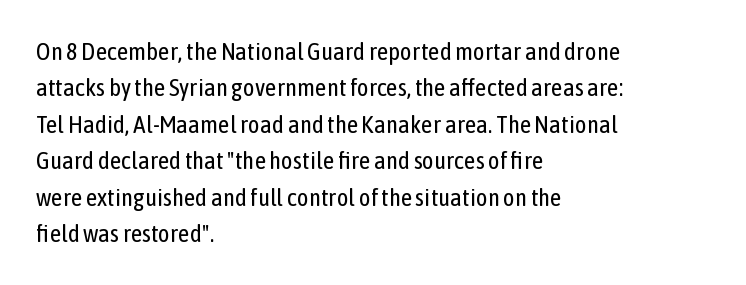
In terms of posture, this sample is upright. The passage shown has conventional tracking throughout. The zone under the glyphs is completely vacant. The lines are quadded left. These glyphs show unthickened strokes, regular width or finer. Rows of type keep a routine distance in the vertical direction.
